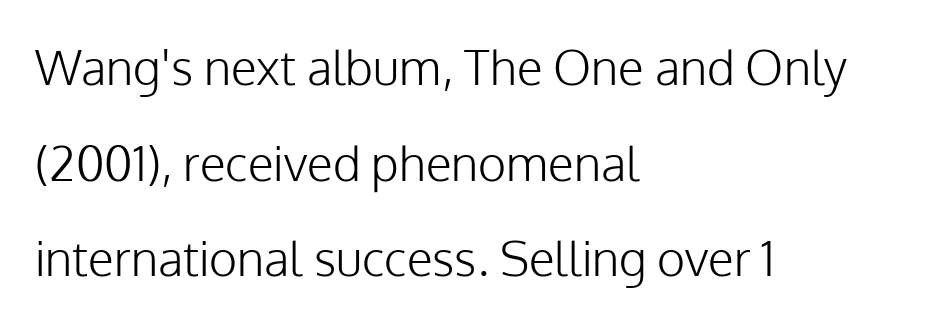
Q: Is the text bold? A: No.
Q: Is the text italic (slanted)? A: No, it is upright.
Q: Is the typeface a serif or a sans-serif typeface? A: Sans-serif.
Q: Is the text underlined? A: No.
Q: How is the paragraph aligned? A: Left-aligned.
Q: Is the spacing between letters normal or unusually wide? A: Normal.
Q: Is the spacing between lines tight, normal or loose? A: Loose.
Q: Width (condensed, normal, or wide)? A: Normal.
Q: Stroke contrast? A: Low.
Q: x-height? A: Medium.
Q: Monospaced? A: No.
